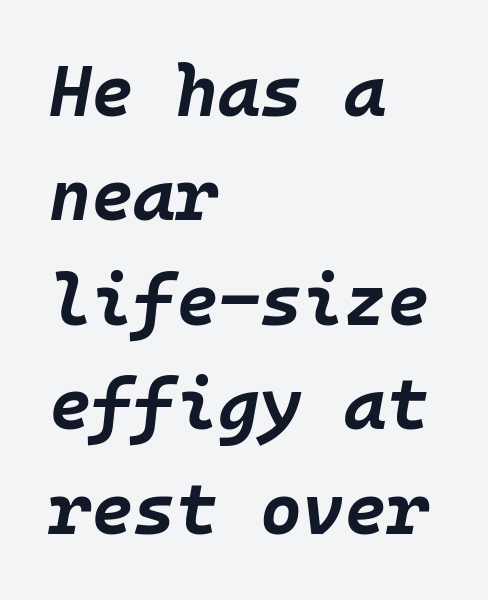
Q: Is the text bold? A: Yes.
Q: Is the text italic (slanted)? A: Yes, it leans right by about 10 degrees.
Q: Is the text underlined? A: No.
Q: How is the paragraph aligned? A: Left-aligned.
Q: Is the spacing between letters normal or unusually wide? A: Normal.
Q: Is the spacing between lines tight, normal or loose? A: Normal.
Q: Width (condensed, normal, or wide)? A: Normal.
Q: Stroke contrast? A: Low.
Q: x-height? A: Large.
Q: Monospaced? A: Yes.
